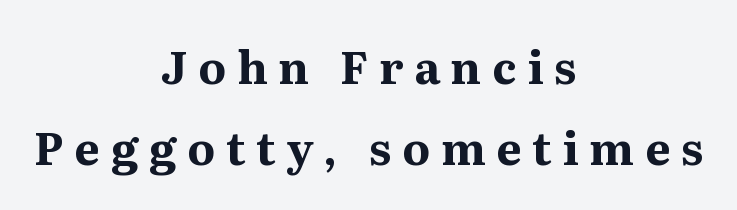
{"serif": "yes", "italic": "no", "bold": "yes", "weight": "bold", "width": "normal", "stroke_contrast": "medium", "x_height": "medium", "monospaced": "no", "underline": "no", "align": "center", "line_spacing_ratio": 1.8, "letter_spacing": "wide", "letter_spacing_em": 0.24, "glyph_px": 45}
